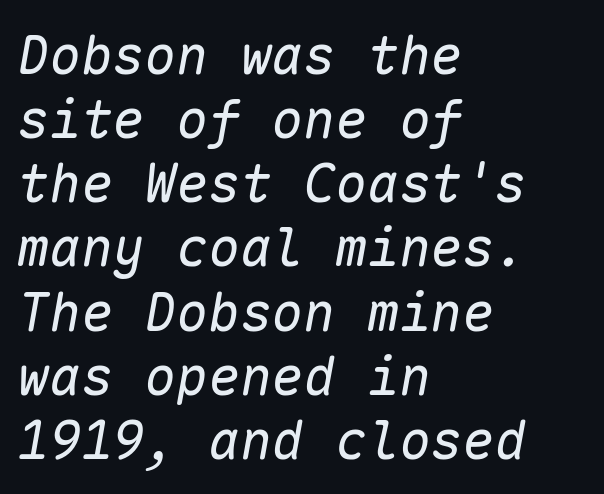
Q: Is the text bold? A: No.
Q: Is the text italic (slanted)? A: Yes, it leans right by about 10 degrees.
Q: Is the text underlined? A: No.
Q: How is the paragraph aligned? A: Left-aligned.
Q: Is the spacing between letters normal or unusually wide? A: Normal.
Q: Width (condensed, normal, or wide)? A: Normal.
Q: Stroke contrast? A: Low.
Q: x-height? A: Medium.
Q: Monospaced? A: Yes.
